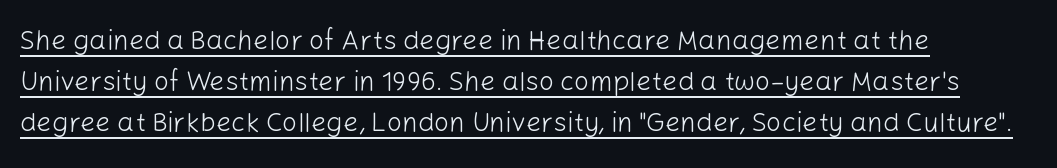
The image shows 27 px text type, upright; set left-aligned, normal line spacing (1.52x), normal letter spacing, underlined.
